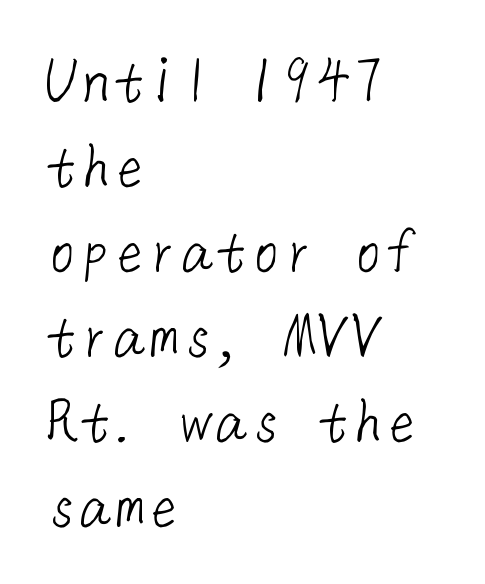
Honestly, there is no underline to notice here at all. Does extra space separate the letters? No, they use regular spacing. Is the type heavy? It reads as light-to-regular instead. These lines stack with their left ends in a neat column. Vertically, the passage feels balanced, rows spaced as you'd expect. A sans-serif font was chosen for this passage.
